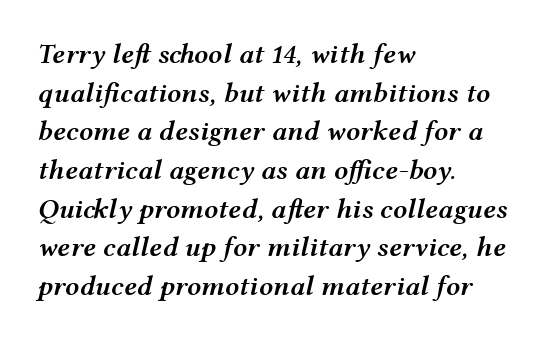
The image shows 28 px semibold, wide type, italic (leaning right); set left-aligned, normal line spacing (1.38x), normal letter spacing, not underlined; medium stroke contrast and a medium x-height.
